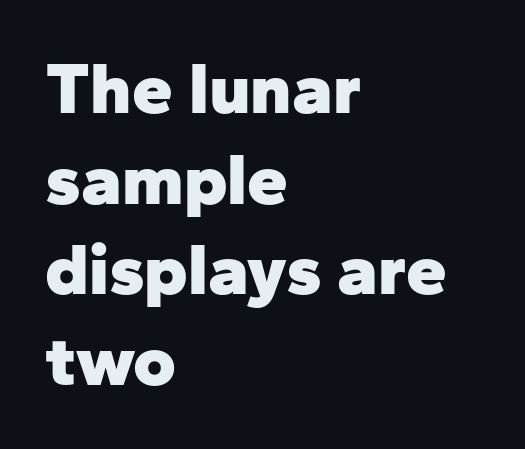
Q: Is the text bold? A: Yes.
Q: Is the text italic (slanted)? A: No, it is upright.
Q: Is the typeface a serif or a sans-serif typeface? A: Sans-serif.
Q: Is the text underlined? A: No.
Q: How is the paragraph aligned? A: Left-aligned.
Q: Is the spacing between letters normal or unusually wide? A: Normal.
Q: Width (condensed, normal, or wide)? A: Normal.
Q: Stroke contrast? A: Low.
Q: x-height? A: Medium.
Q: Monospaced? A: No.
